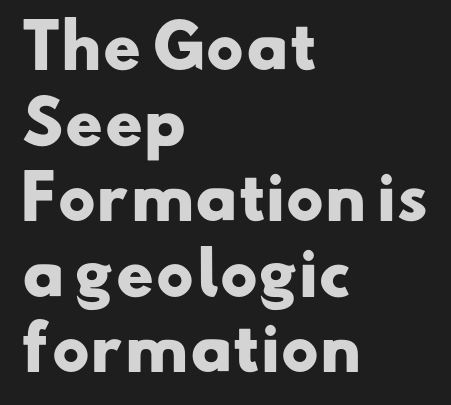
These lines stack with their left ends in a neat column. The passage shown stacks its lines at a standard gap. A typesetter would call this proportional, since set widths differ per character. Compared with typical body copy, the letter spacing here is the same.
